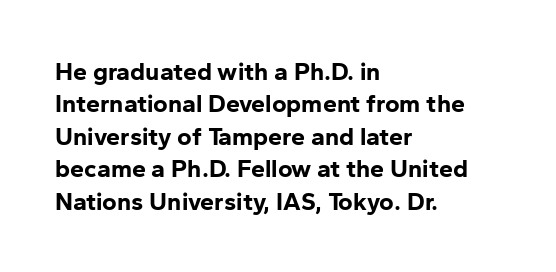
Q: Is the text bold? A: Yes.
Q: Is the text italic (slanted)? A: No, it is upright.
Q: Is the text underlined? A: No.
Q: How is the paragraph aligned? A: Left-aligned.
Q: Is the spacing between letters normal or unusually wide? A: Normal.
Q: Is the spacing between lines tight, normal or loose? A: Normal.
